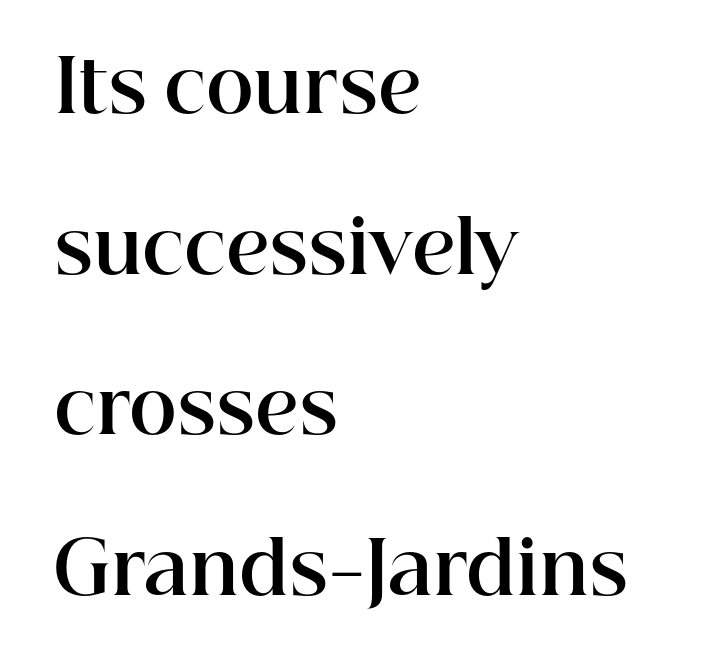
Default kerning and tracking; the words read as compact shapes. Bare-footed words on every line. The ragged edge is on the right, which tells us the setting is flush left. These lines were composed using upright roman letters.
